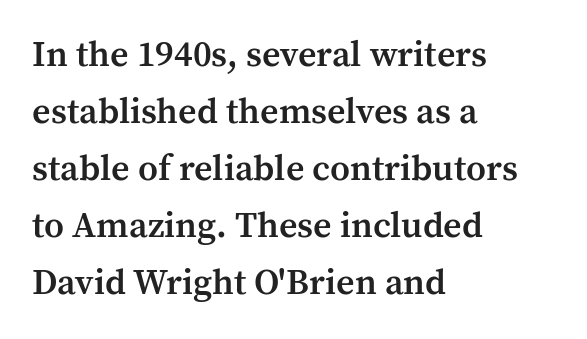
No extra tracking has been applied to these lines. The lettering holds an erect, upright posture throughout. The characters display serif detailing at their extremities. This block has exactly the height ordinary leading produces. Only glyphs here, with clear space below each row. You could not count columns in this text — the font is proportionally spaced.
